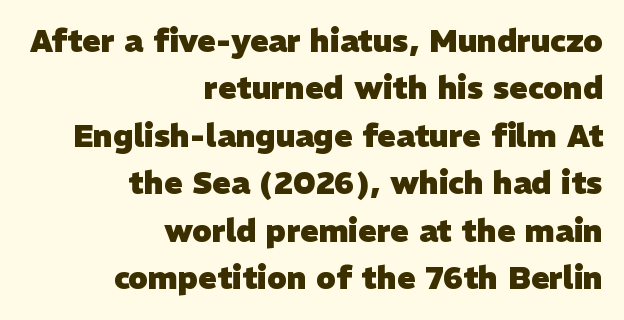
Q: Is the text bold? A: Yes.
Q: Is the typeface a serif or a sans-serif typeface? A: Sans-serif.
Q: Is the text underlined? A: No.
Q: How is the paragraph aligned? A: Right-aligned.
Q: Is the spacing between letters normal or unusually wide? A: Normal.
Q: Is the spacing between lines tight, normal or loose? A: Normal.
Q: Width (condensed, normal, or wide)? A: Normal.
Q: Stroke contrast? A: Low.
Q: x-height? A: Medium.
Q: Monospaced? A: No.
